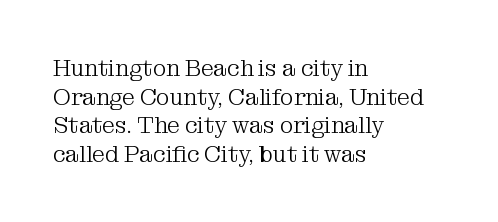
Q: Is the text bold? A: No.
Q: Is the text italic (slanted)? A: No, it is upright.
Q: Is the text underlined? A: No.
Q: How is the paragraph aligned? A: Left-aligned.
Q: Is the spacing between letters normal or unusually wide? A: Normal.
